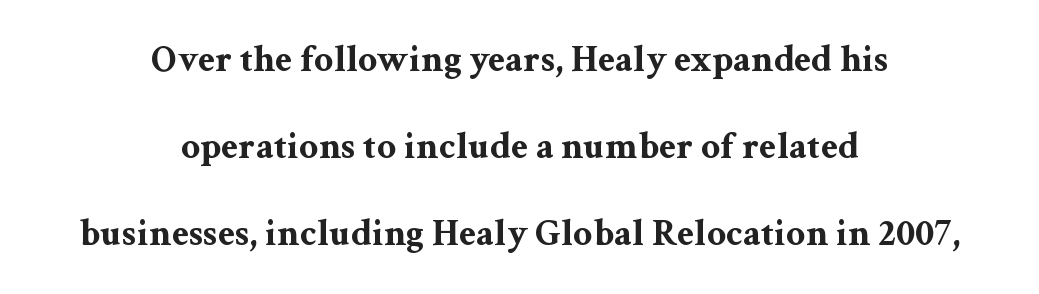
Q: Is the text bold? A: Yes.
Q: Is the text italic (slanted)? A: No, it is upright.
Q: Is the typeface a serif or a sans-serif typeface? A: Serif.
Q: Is the text underlined? A: No.
Q: How is the paragraph aligned? A: Centered.
Q: Is the spacing between letters normal or unusually wide? A: Normal.
Q: Is the spacing between lines tight, normal or loose? A: Loose.
Q: Width (condensed, normal, or wide)? A: Wide.
Q: Stroke contrast? A: Medium.
Q: x-height? A: Medium.
Q: Monospaced? A: No.
